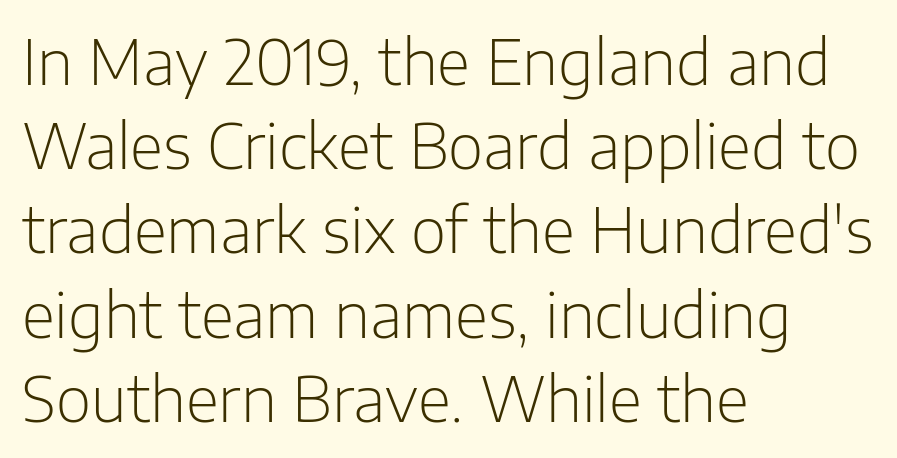
Q: Is the text bold? A: No.
Q: Is the text italic (slanted)? A: No, it is upright.
Q: Is the typeface a serif or a sans-serif typeface? A: Sans-serif.
Q: Is the text underlined? A: No.
Q: How is the paragraph aligned? A: Left-aligned.
Q: Is the spacing between letters normal or unusually wide? A: Normal.
Q: Is the spacing between lines tight, normal or loose? A: Normal.
Q: Width (condensed, normal, or wide)? A: Normal.
Q: Stroke contrast? A: Low.
Q: x-height? A: Medium.
Q: Monospaced? A: No.
